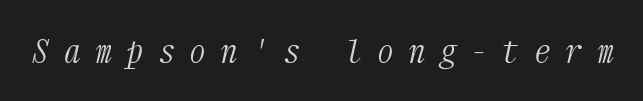
Q: Is the text bold? A: No.
Q: Is the text italic (slanted)? A: Yes, it leans right by about 12 degrees.
Q: Is the typeface a serif or a sans-serif typeface? A: Serif.
Q: Is the text underlined? A: No.
Q: Is the spacing between letters normal or unusually wide? A: Unusually wide.
Q: Width (condensed, normal, or wide)? A: Condensed.
Q: Stroke contrast? A: Medium.
Q: x-height? A: Medium.
Q: Monospaced? A: Yes.
